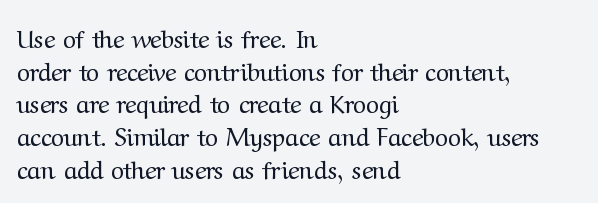
Q: Is the text bold? A: No.
Q: Is the text italic (slanted)? A: No, it is upright.
Q: Is the text underlined? A: No.
Q: How is the paragraph aligned? A: Left-aligned.
Q: Is the spacing between letters normal or unusually wide? A: Normal.
Q: Is the spacing between lines tight, normal or loose? A: Normal.
